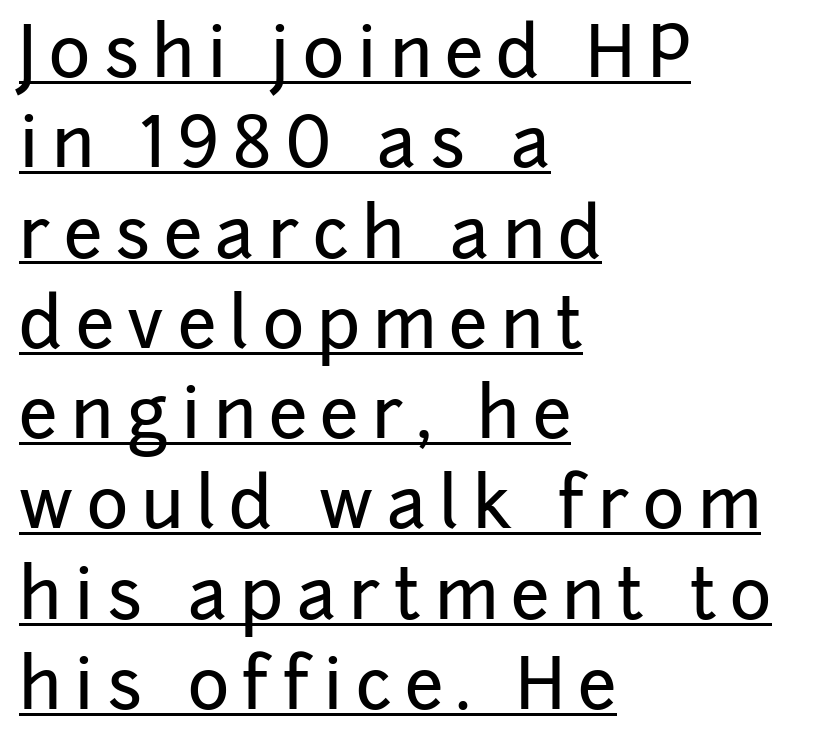
{"serif": "no", "italic": "no", "width": "normal", "stroke_contrast": "low", "x_height": "medium", "monospaced": "no", "underline": "yes", "align": "left", "line_spacing": "normal", "line_spacing_ratio": 1.29, "glyph_px": 70}
